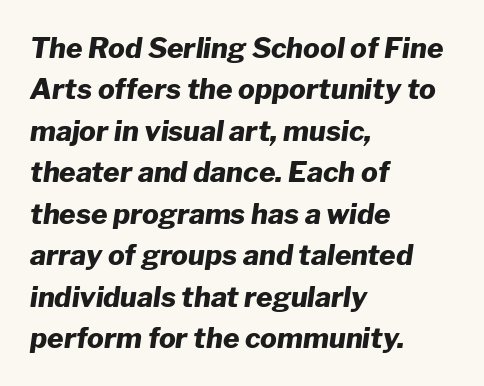
The image shows 28 px heavy type, italic (leaning right); set left-aligned, normal line spacing (1.48x), normal letter spacing, not underlined; low stroke contrast and a medium x-height.
